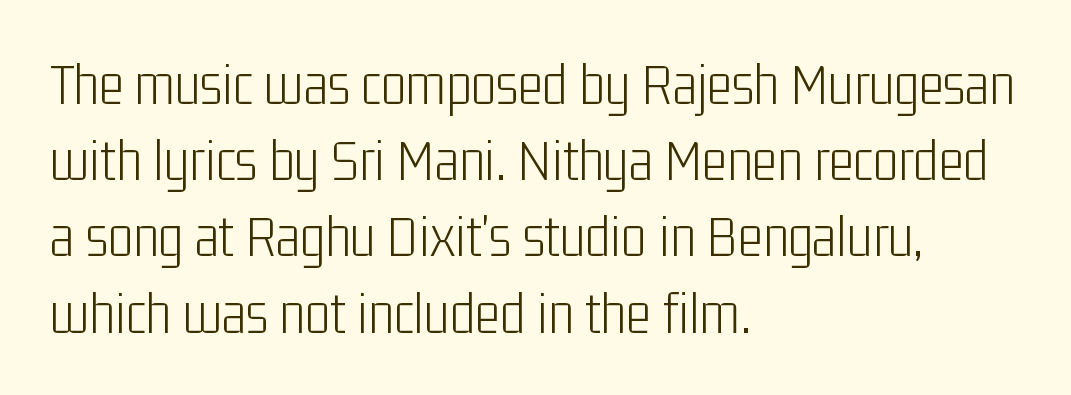
The image shows 60 px light, condensed sans-serif type, upright; set left-aligned, normal line spacing (1.27x), normal letter spacing, not underlined; low stroke contrast and a medium x-height.
